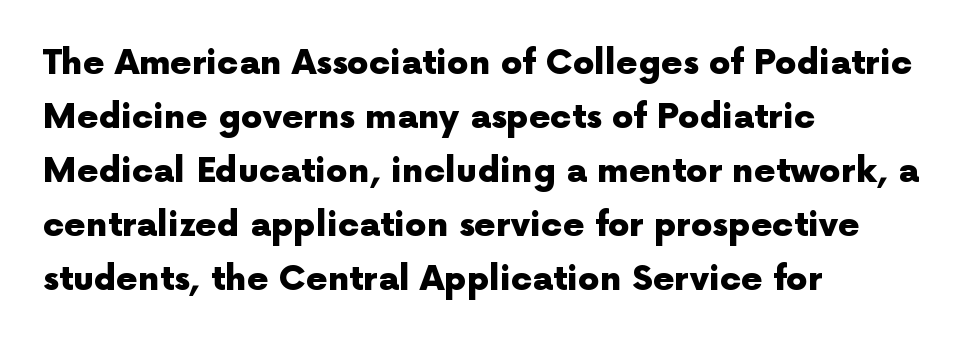
The image shows 34 px heavy sans-serif type, upright; set left-aligned, normal line spacing (1.59x), normal letter spacing, not underlined; a medium x-height.
